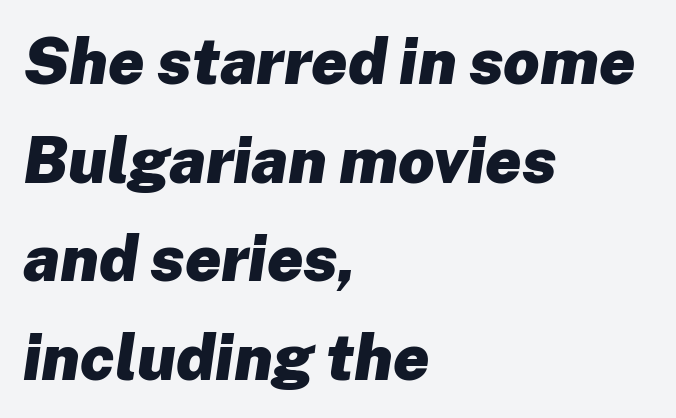
The face used here is proportionally spaced, like ordinary book or web type. Caption: multi-line text, flush left, ragged right. Descenders are the only things crossing below the line. The letterforms sit shoulder to shoulder at normal distance.
